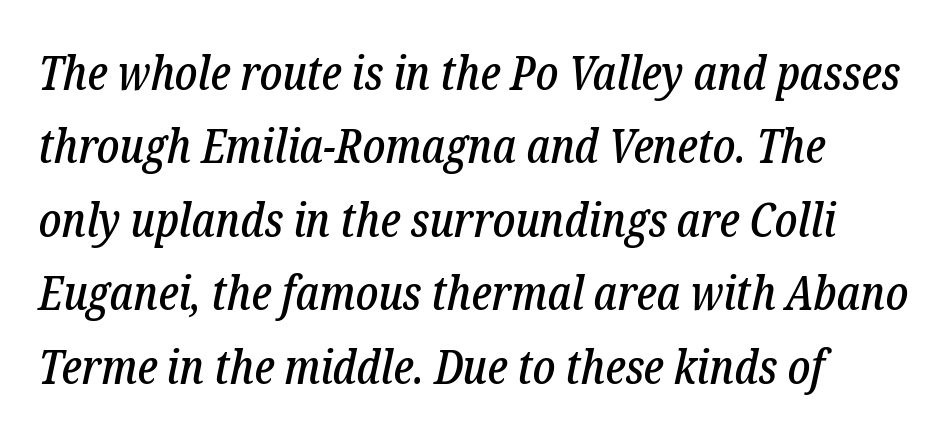
The ragged edge is on the right, which tells us the setting is flush left. Posture: slanted. The leading is moderate, giving the passage an even texture. In terms of letterform style, serifs are clearly present. Note the varied advance widths — an 'i' is clearly narrower than an 'm'. Lines of text with bare space underneath.
